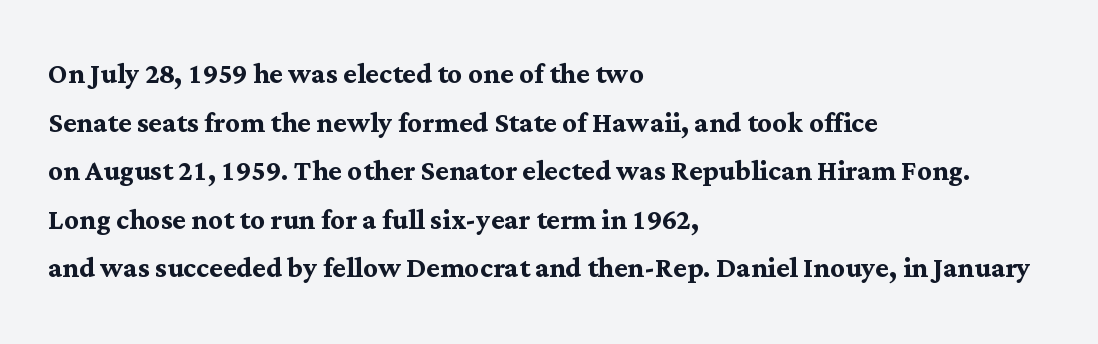
The image shows 36 px semibold serif type, upright; set left-aligned, normal line spacing (1.35x), normal letter spacing, not underlined; medium stroke contrast and a medium x-height.
